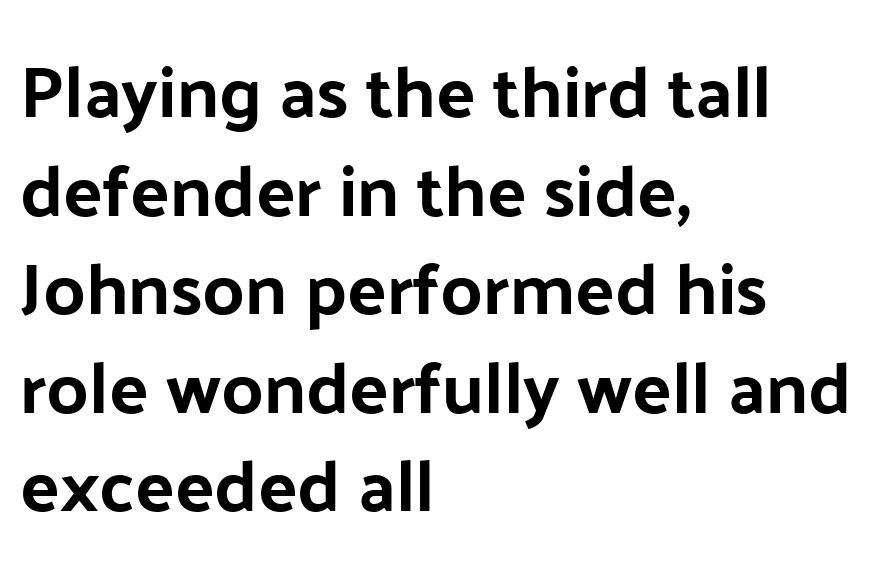
Q: Is the text italic (slanted)? A: No, it is upright.
Q: Is the typeface a serif or a sans-serif typeface? A: Sans-serif.
Q: Is the text underlined? A: No.
Q: How is the paragraph aligned? A: Left-aligned.
Q: Is the spacing between letters normal or unusually wide? A: Normal.
Q: Is the spacing between lines tight, normal or loose? A: Normal.
Q: Width (condensed, normal, or wide)? A: Normal.
Q: Stroke contrast? A: Low.
Q: x-height? A: Medium.
Q: Monospaced? A: No.
